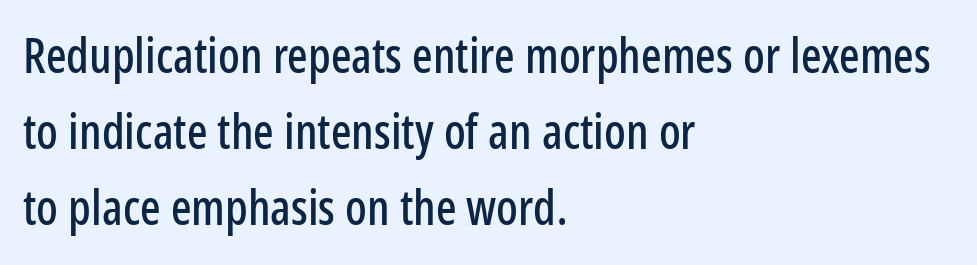
Q: Is the text italic (slanted)? A: No, it is upright.
Q: Is the typeface a serif or a sans-serif typeface? A: Sans-serif.
Q: Is the text underlined? A: No.
Q: How is the paragraph aligned? A: Left-aligned.
Q: Is the spacing between letters normal or unusually wide? A: Normal.
Q: Is the spacing between lines tight, normal or loose? A: Normal.
Q: Width (condensed, normal, or wide)? A: Condensed.
Q: Stroke contrast? A: Low.
Q: x-height? A: Medium.
Q: Monospaced? A: No.
